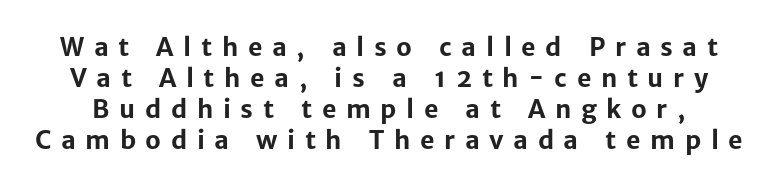
The image shows 25 px bold type, upright; set line spacing 1.24x, unusually wide letter spacing (+0.38 em), not underlined.
